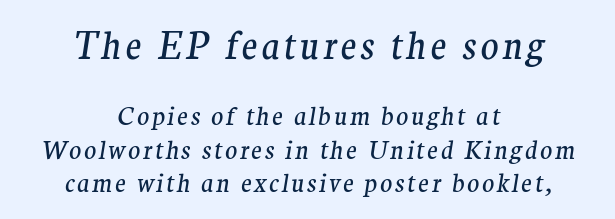
{"serif": "yes", "italic": "yes", "lean": "right", "slant_degrees": 9, "bold": "no", "weight": "regular", "width": "normal", "stroke_contrast": "medium", "x_height": "medium", "monospaced": "no", "underline": "no", "align": "center", "line_spacing": "normal", "line_spacing_ratio": 1.34, "larger_block": "first", "size_ratio": 1.48, "glyph_px": 37}
